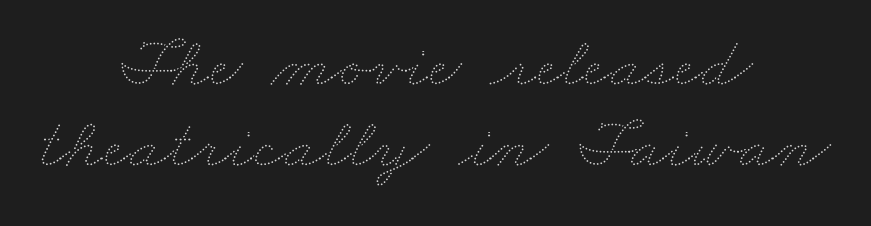
The image shows 72 px thin, wide type; set centered, tight line spacing (1.12x), normal letter spacing, not underlined; medium stroke contrast and a small x-height.
